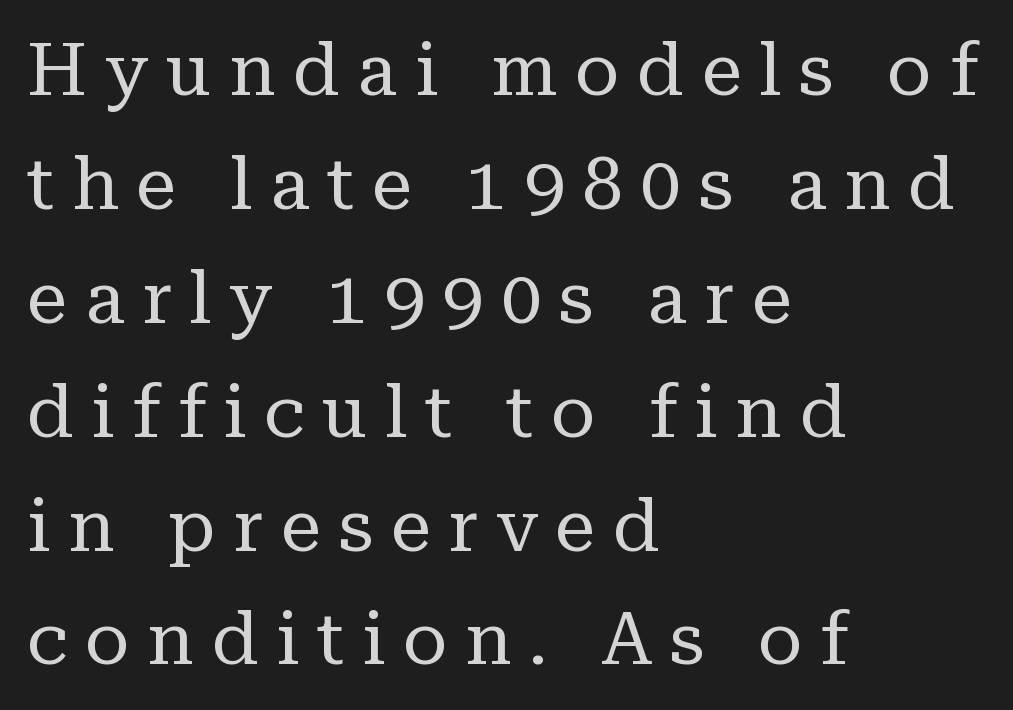
{"serif": "yes", "italic": "no", "bold": "no", "weight": "regular", "width": "normal", "stroke_contrast": "low", "x_height": "medium", "monospaced": "no", "underline": "no", "align": "left", "line_spacing": "normal", "line_spacing_ratio": 1.56, "letter_spacing": "wide", "letter_spacing_em": 0.24, "glyph_px": 73}
